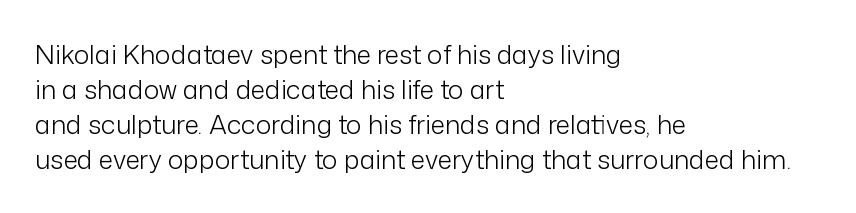
Q: Is the text bold? A: No.
Q: Is the text italic (slanted)? A: No, it is upright.
Q: Is the text underlined? A: No.
Q: How is the paragraph aligned? A: Left-aligned.
Q: Is the spacing between letters normal or unusually wide? A: Normal.
Q: Is the spacing between lines tight, normal or loose? A: Normal.
